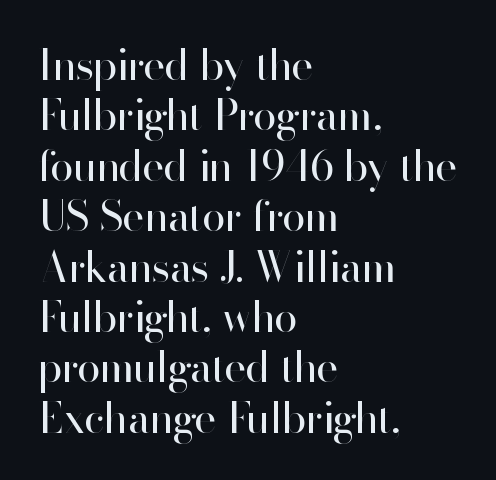
The compositor pushed each line to the left boundary. This reads as an unemphasized weight, regular at the heaviest. Tall strokes in this sample are plumb rather than angled. A bare baseline throughout the passage. Words appear dense and cohesive because spacing is normal.
